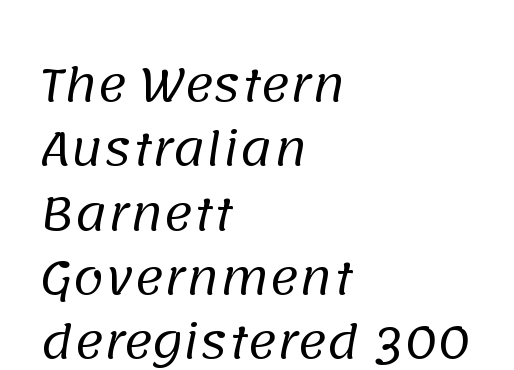
The image shows 45 px regular-weight sans-serif type; set left-aligned, normal line spacing (1.43x), normal letter spacing, not underlined; low stroke contrast and a large x-height.
